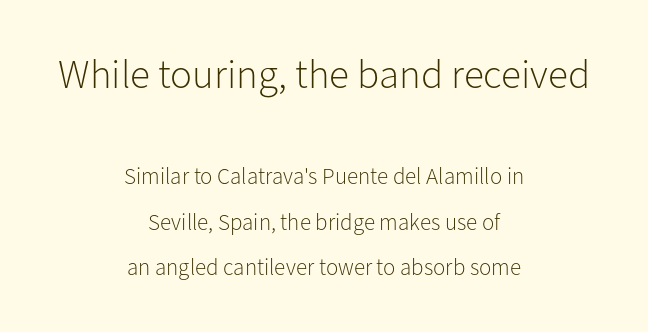
The image shows 41 px light sans-serif type, upright; set centered, loose line spacing (1.98x), normal letter spacing, not underlined; the first (top) block is 1.78x larger; low stroke contrast and a medium x-height.
